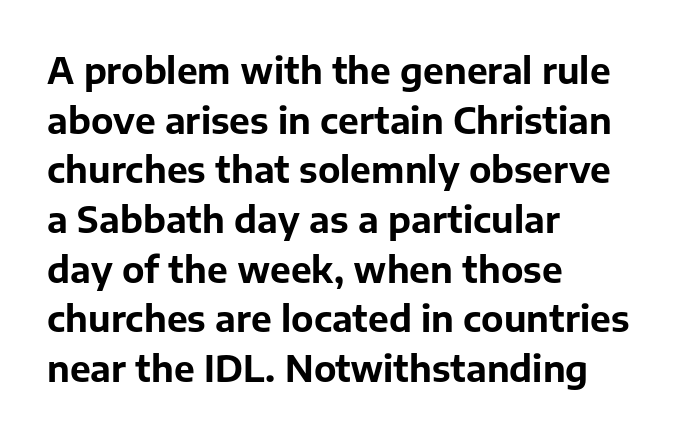
The image shows 35 px bold sans-serif type, upright; set left-aligned, normal line spacing (1.42x), normal letter spacing, not underlined; low stroke contrast and a medium x-height.
